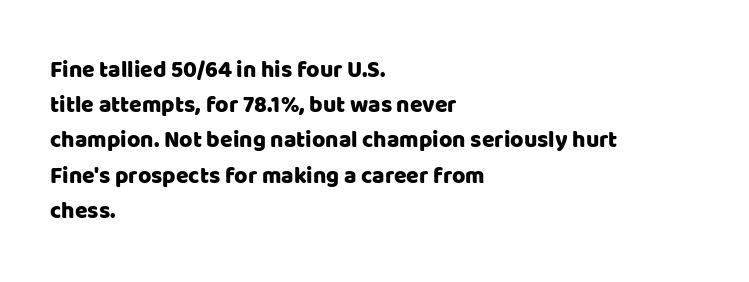
{"italic": "no", "underline": "no", "align": "left", "line_spacing": "normal", "line_spacing_ratio": 1.53, "letter_spacing": "normal", "letter_spacing_em": 0.0, "glyph_px": 23}
